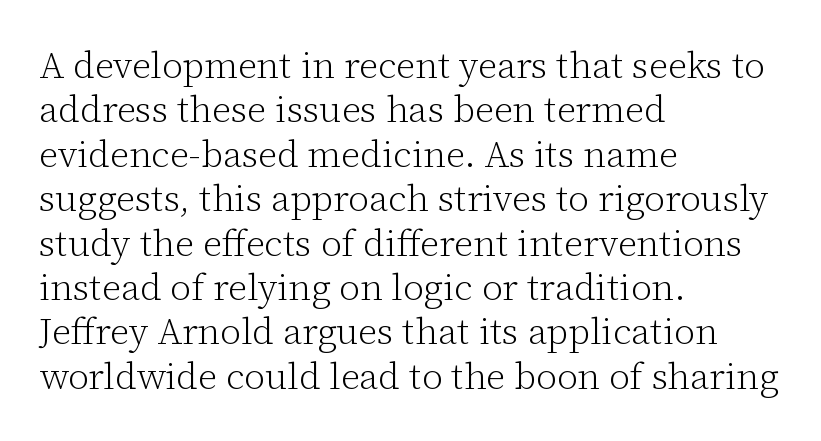
Little horizontal feet cap the strokes, marking this as serif type. Counters stay open thanks to moderate or lighter strokes. Think of a printed novel: that variable character pitch is what you see here. Italic? Not at all — the glyphs are vertical. Descender tails drop into unmarked territory. The rendering keeps characters at their native spacing.
